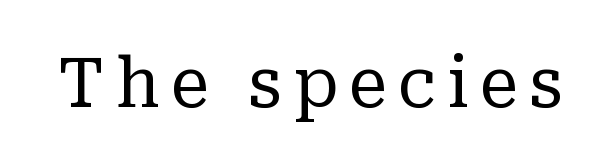
The image shows 69 px regular-weight serif type, upright; set not underlined; low stroke contrast and a medium x-height.
